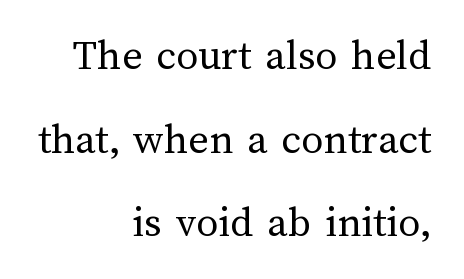
{"italic": "no", "bold": "no", "weight": "regular", "width": "normal", "stroke_contrast": "medium", "x_height": "medium", "monospaced": "no", "underline": "no", "align": "right", "line_spacing": "loose", "line_spacing_ratio": 1.9, "letter_spacing": "normal", "letter_spacing_em": 0.0, "glyph_px": 44}
